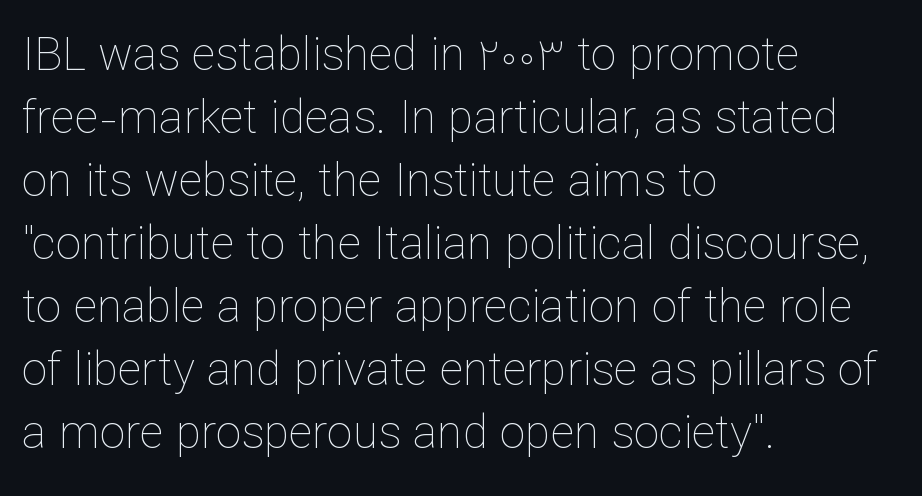
The tracking reads as untouched default to a designer's eye. Glance below the letters and you will spot only blank space. The lettering stays uniformly vertical, giving the passage a roman look. The typeface has the unassuming heft of standard copy or less. If you measured baseline to baseline, you'd find a middling distance. A typesetter would call this proportional, since set widths differ per character.
